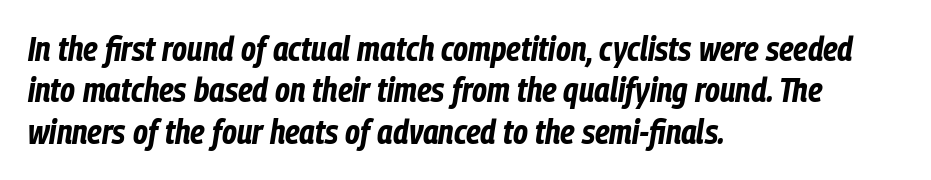
{"italic": "yes", "lean": "right", "slant_degrees": 9, "bold": "yes", "weight": "bold", "width": "condensed", "stroke_contrast": "low", "x_height": "medium", "monospaced": "no", "underline": "no", "align": "left", "line_spacing_ratio": 1.22, "letter_spacing": "normal", "letter_spacing_em": 0.0, "glyph_px": 34}
